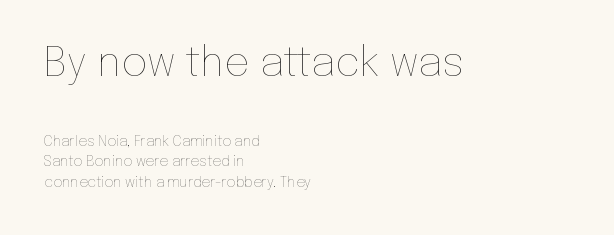
Stroke thickness stays within the range of a standard reading face or lighter. Style check: upright. Interline gaps are of average width in this sample. The letters sit at their default tracking, neither squeezed nor spread. Scale decreases going downward across the two blocks. A typesetter would call this proportional, since set widths differ per character.
